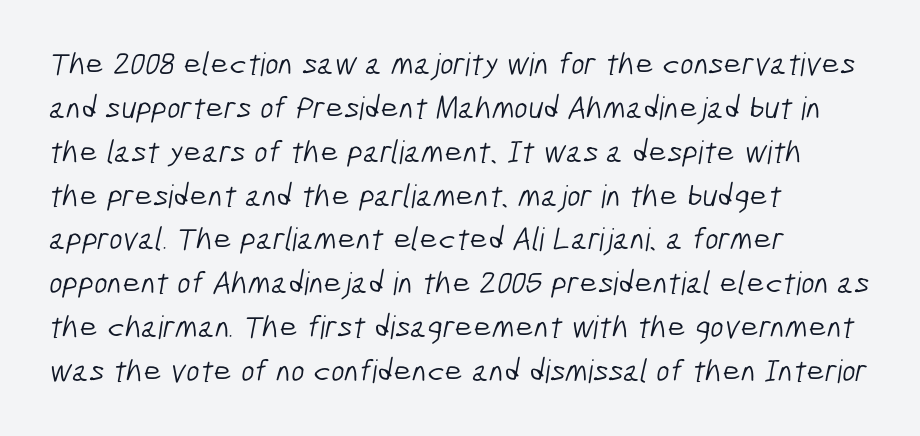
The image shows 32 px light, condensed sans-serif type; set left-aligned, normal line spacing (1.37x), normal letter spacing, not underlined; low stroke contrast and a medium x-height.
